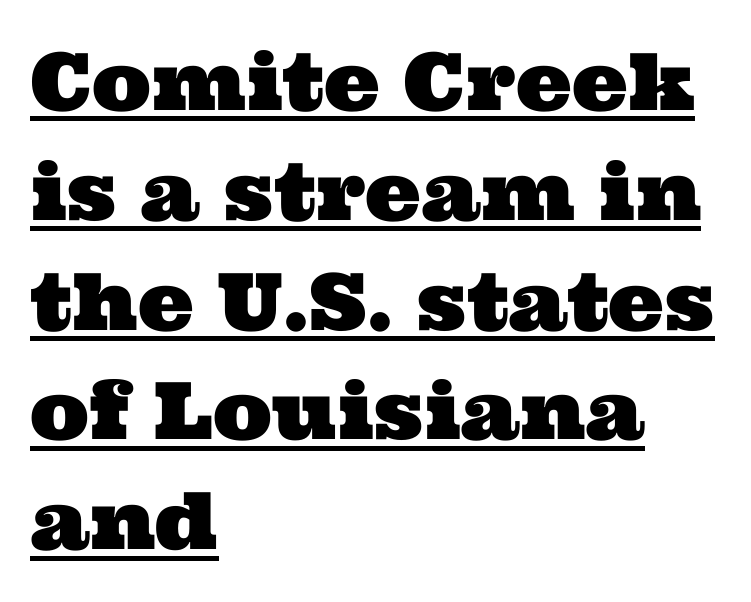
Q: Is the typeface a serif or a sans-serif typeface? A: Serif.
Q: Is the text underlined? A: Yes.
Q: How is the paragraph aligned? A: Left-aligned.
Q: Is the spacing between letters normal or unusually wide? A: Normal.
Q: Is the spacing between lines tight, normal or loose? A: Normal.
Q: Width (condensed, normal, or wide)? A: Wide.
Q: Stroke contrast? A: Medium.
Q: x-height? A: Medium.
Q: Monospaced? A: No.
